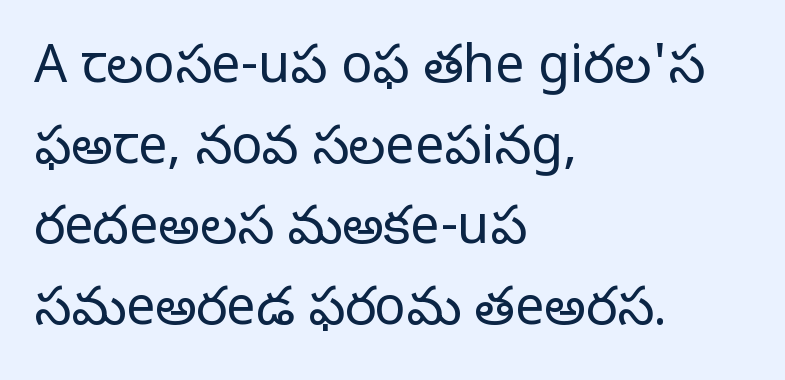
Q: Is the text bold? A: No.
Q: Is the text italic (slanted)? A: No, it is upright.
Q: Is the typeface a serif or a sans-serif typeface? A: Serif.
Q: Is the text underlined? A: No.
Q: How is the paragraph aligned? A: Left-aligned.
Q: Is the spacing between letters normal or unusually wide? A: Normal.
Q: Is the spacing between lines tight, normal or loose? A: Normal.
Q: Width (condensed, normal, or wide)? A: Normal.
Q: Stroke contrast? A: Low.
Q: x-height? A: Large.
Q: Monospaced? A: No.
